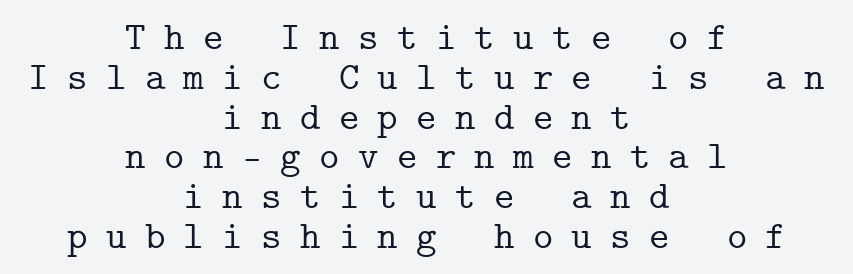
The image shows 39 px serif type, upright, monospaced; set centered, tight line spacing (1.02x), unusually wide letter spacing (+0.47 em), not underlined; low stroke contrast and a medium x-height.
